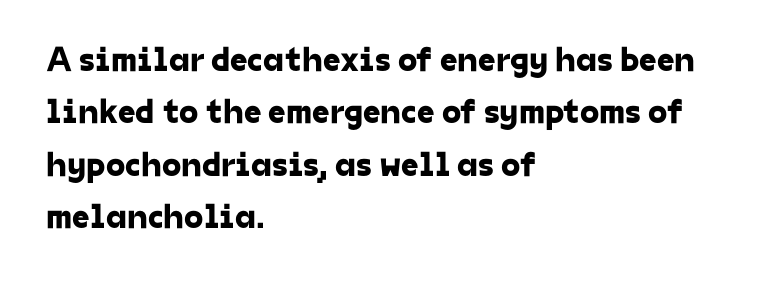
The image shows 35 px sans-serif type; set left-aligned, normal line spacing (1.5x), normal letter spacing, not underlined; low stroke contrast and a medium x-height.
